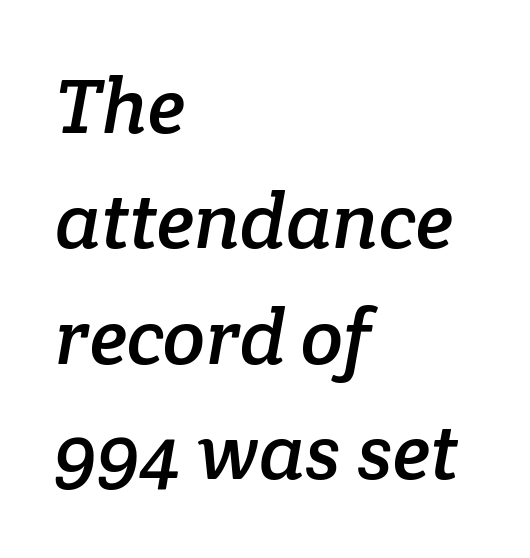
{"serif": "yes", "width": "normal", "stroke_contrast": "low", "x_height": "medium", "monospaced": "no", "underline": "no", "align": "left", "line_spacing": "normal", "line_spacing_ratio": 1.48, "letter_spacing": "normal", "letter_spacing_em": 0.0, "glyph_px": 78}
